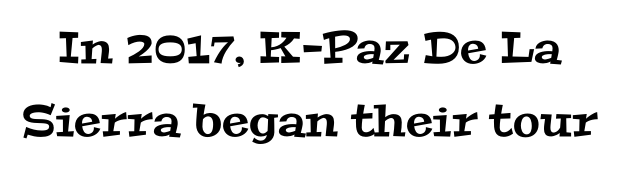
Here the designer chose a conventional face with non-uniform glyph widths. Check the space under the baseline: it is left empty. The lines sit at an ordinary, default distance from one another. Yep, those are serifs on the letters.
